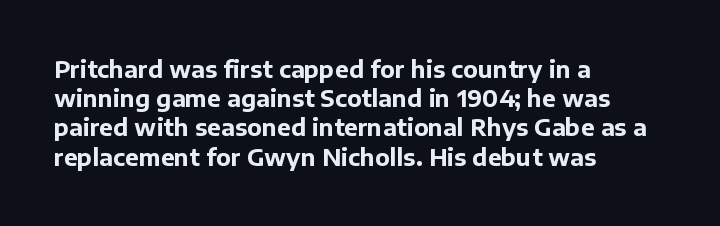
Q: Is the text bold? A: Yes.
Q: Is the text italic (slanted)? A: No, it is upright.
Q: Is the text underlined? A: No.
Q: How is the paragraph aligned? A: Left-aligned.
Q: Is the spacing between letters normal or unusually wide? A: Normal.
Q: Is the spacing between lines tight, normal or loose? A: Normal.
